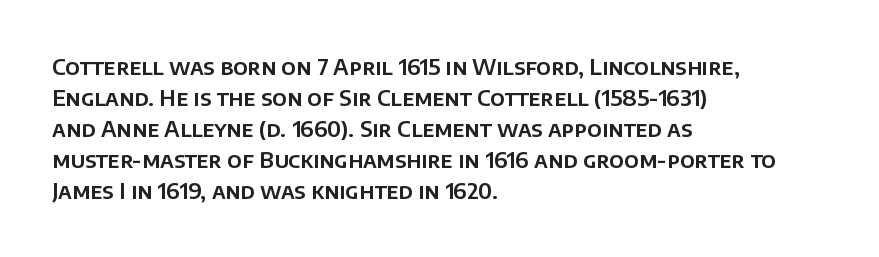
The image shows 22 px text type, upright; set left-aligned, normal line spacing (1.41x), normal letter spacing, not underlined.
